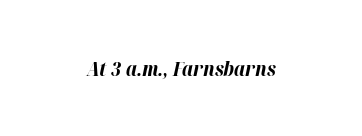
The image shows 20 px bold type, italic (leaning right); set centered, normal letter spacing, not underlined.
